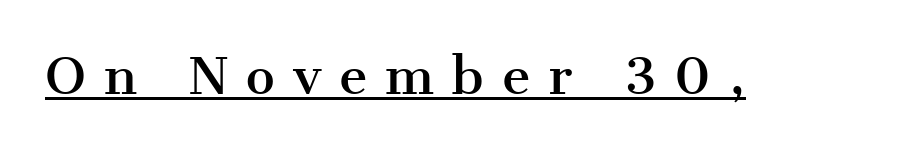
Q: Is the text italic (slanted)? A: No, it is upright.
Q: Is the typeface a serif or a sans-serif typeface? A: Serif.
Q: Is the text underlined? A: Yes.
Q: Is the spacing between letters normal or unusually wide? A: Unusually wide.
Q: Width (condensed, normal, or wide)? A: Normal.
Q: Stroke contrast? A: Medium.
Q: x-height? A: Medium.
Q: Monospaced? A: No.
